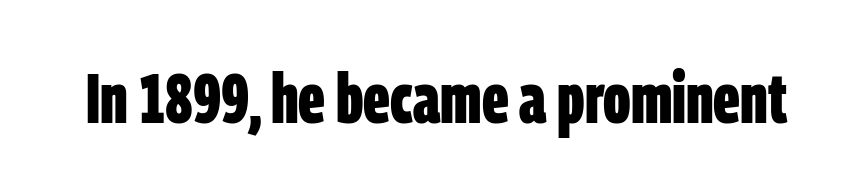
The image shows 70 px bold, condensed sans-serif type; set normal letter spacing, not underlined; low stroke contrast and a large x-height.
